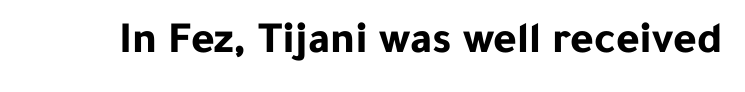
The image shows 45 px bold sans-serif type, upright; set normal letter spacing, not underlined; low stroke contrast and a medium x-height.
